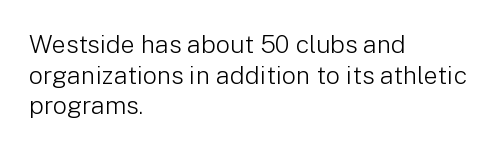
Q: Is the text bold? A: No.
Q: Is the text italic (slanted)? A: No, it is upright.
Q: Is the text underlined? A: No.
Q: How is the paragraph aligned? A: Left-aligned.
Q: Is the spacing between letters normal or unusually wide? A: Normal.
